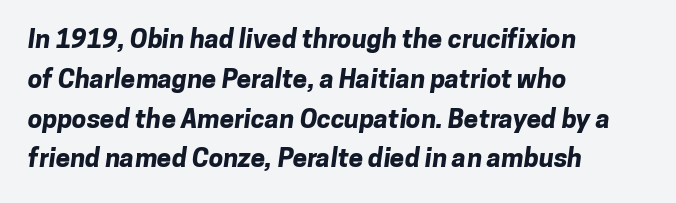
The image shows 26 px bold type; set left-aligned, normal line spacing (1.53x), normal letter spacing, not underlined.
